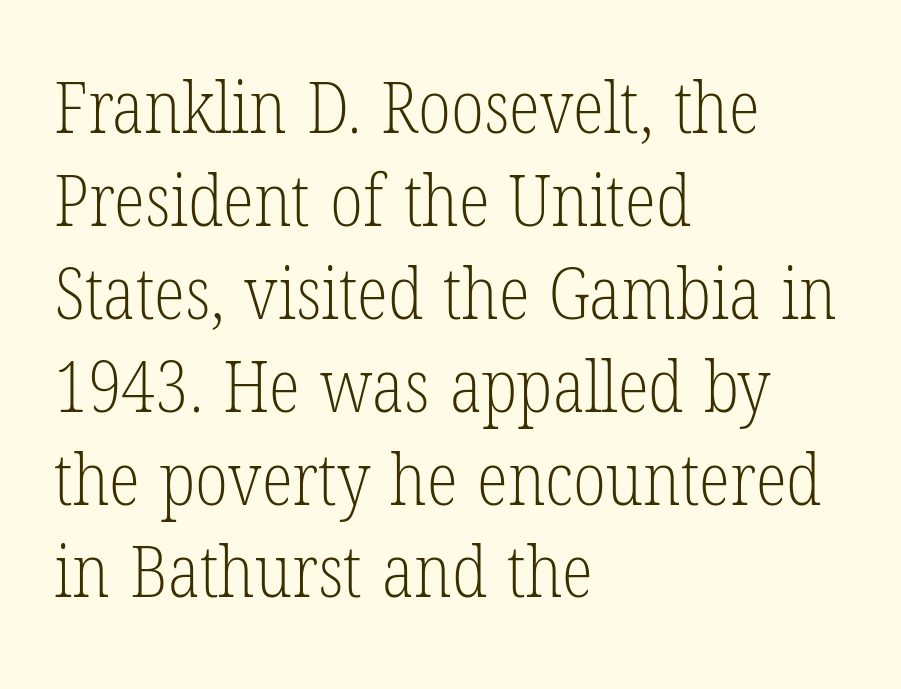
{"serif": "yes", "italic": "no", "bold": "no", "weight": "light", "width": "condensed", "stroke_contrast": "low", "x_height": "medium", "monospaced": "no", "underline": "no", "align": "left", "line_spacing": "normal", "line_spacing_ratio": 1.29, "letter_spacing": "normal", "letter_spacing_em": 0.0, "glyph_px": 72}
